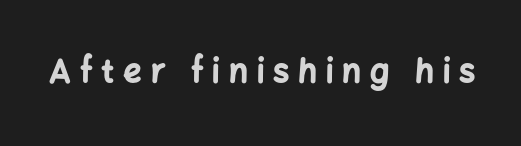
Q: Is the text bold? A: Yes.
Q: Is the text italic (slanted)? A: No, it is upright.
Q: Is the typeface a serif or a sans-serif typeface? A: Sans-serif.
Q: Is the text underlined? A: No.
Q: Is the spacing between letters normal or unusually wide? A: Unusually wide.
Q: Width (condensed, normal, or wide)? A: Normal.
Q: Stroke contrast? A: Low.
Q: x-height? A: Medium.
Q: Monospaced? A: No.
